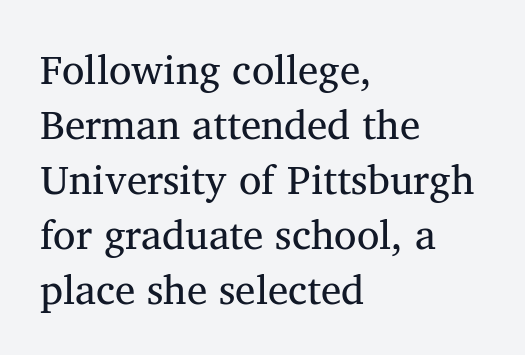
{"serif": "yes", "italic": "no", "bold": "no", "weight": "regular", "width": "normal", "stroke_contrast": "medium", "x_height": "medium", "monospaced": "no", "underline": "no", "align": "left", "line_spacing": "normal", "line_spacing_ratio": 1.34, "letter_spacing": "normal", "letter_spacing_em": 0.0, "glyph_px": 41}
